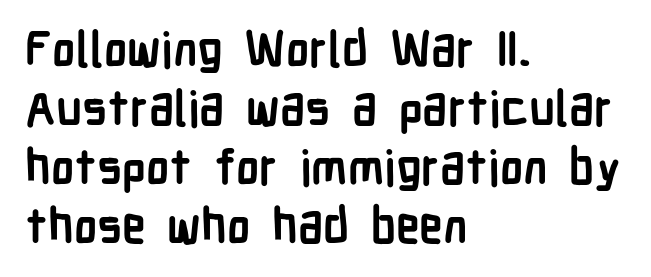
Q: Is the text bold? A: Yes.
Q: Is the text italic (slanted)? A: No, it is upright.
Q: Is the typeface a serif or a sans-serif typeface? A: Sans-serif.
Q: Is the text underlined? A: No.
Q: How is the paragraph aligned? A: Left-aligned.
Q: Is the spacing between letters normal or unusually wide? A: Normal.
Q: Width (condensed, normal, or wide)? A: Condensed.
Q: Stroke contrast? A: Low.
Q: x-height? A: Medium.
Q: Monospaced? A: No.
